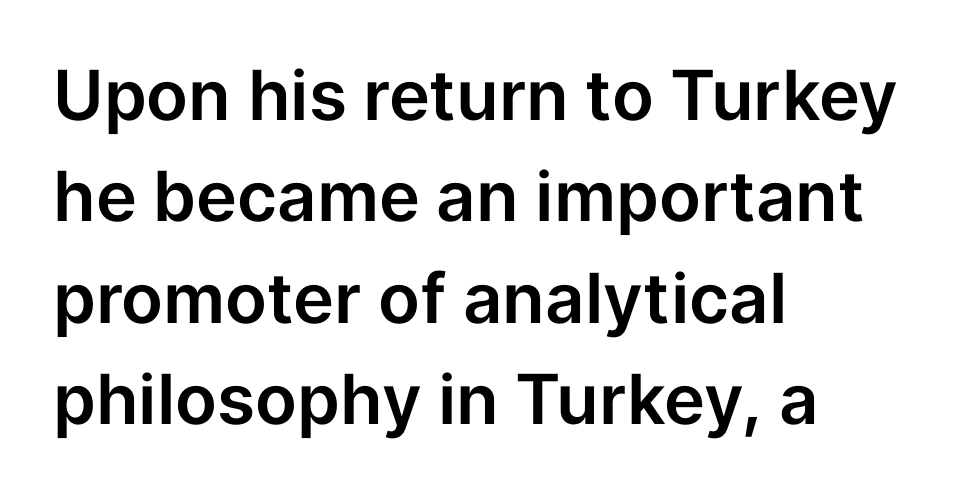
The image shows 69 px sans-serif type, upright; set left-aligned, normal line spacing (1.47x), normal letter spacing, not underlined; low stroke contrast and a medium x-height.
